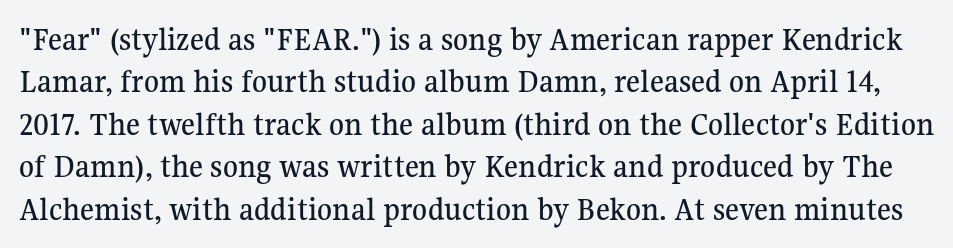
Q: Is the text italic (slanted)? A: No, it is upright.
Q: Is the typeface a serif or a sans-serif typeface? A: Serif.
Q: Is the text underlined? A: No.
Q: Is the spacing between letters normal or unusually wide? A: Normal.
Q: Is the spacing between lines tight, normal or loose? A: Normal.
Q: Width (condensed, normal, or wide)? A: Normal.
Q: Stroke contrast? A: Medium.
Q: x-height? A: Medium.
Q: Monospaced? A: No.
